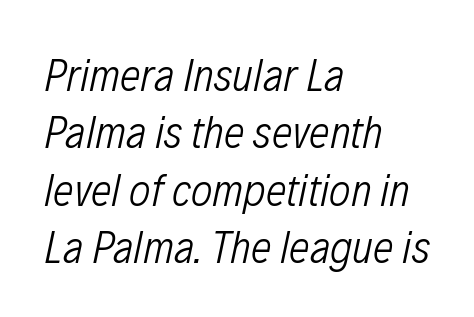
{"italic": "yes", "lean": "right", "slant_degrees": 12, "bold": "no", "weight": "light", "width": "condensed", "stroke_contrast": "low", "x_height": "medium", "monospaced": "no", "underline": "no", "align": "left", "line_spacing": "normal", "line_spacing_ratio": 1.25, "letter_spacing": "normal", "letter_spacing_em": 0.0, "glyph_px": 46}
